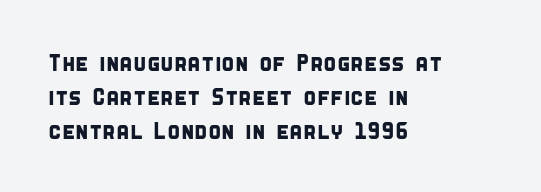
{"underline": "no", "align": "left", "line_spacing": "normal", "line_spacing_ratio": 1.41, "letter_spacing": "normal", "letter_spacing_em": 0.0, "glyph_px": 24}
